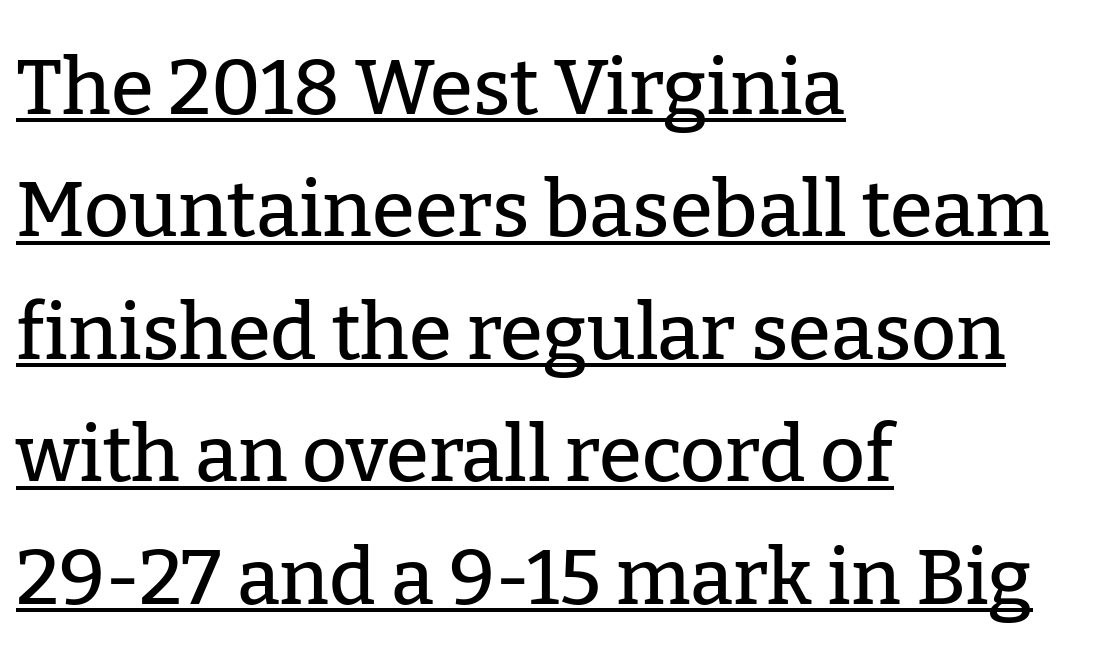
{"serif": "yes", "italic": "no", "width": "normal", "stroke_contrast": "low", "x_height": "medium", "monospaced": "no", "underline": "yes", "align": "left", "line_spacing": "normal", "line_spacing_ratio": 1.57, "letter_spacing": "normal", "letter_spacing_em": 0.0, "glyph_px": 78}
